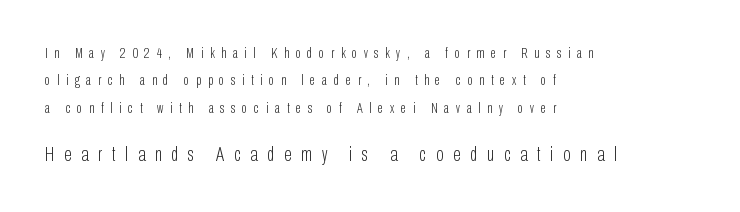
The image shows 20 px text type, upright; set left-aligned, loose line spacing (1.96x), unusually wide letter spacing (+0.48 em), not underlined; the second (bottom) block is 1.43x larger.
